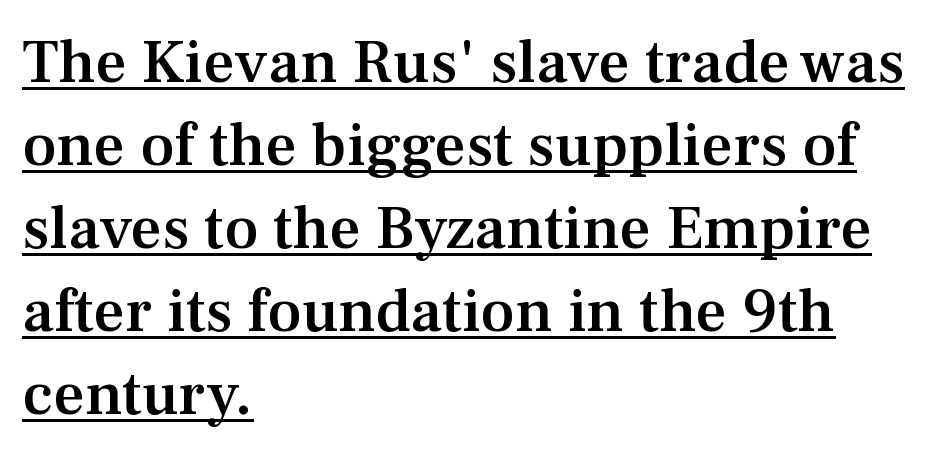
Q: Is the text bold? A: Semi-bold.
Q: Is the text italic (slanted)? A: No, it is upright.
Q: Is the typeface a serif or a sans-serif typeface? A: Serif.
Q: Is the text underlined? A: Yes.
Q: How is the paragraph aligned? A: Left-aligned.
Q: Is the spacing between letters normal or unusually wide? A: Normal.
Q: Is the spacing between lines tight, normal or loose? A: Normal.
Q: Width (condensed, normal, or wide)? A: Normal.
Q: Stroke contrast? A: Medium.
Q: x-height? A: Medium.
Q: Monospaced? A: No.
